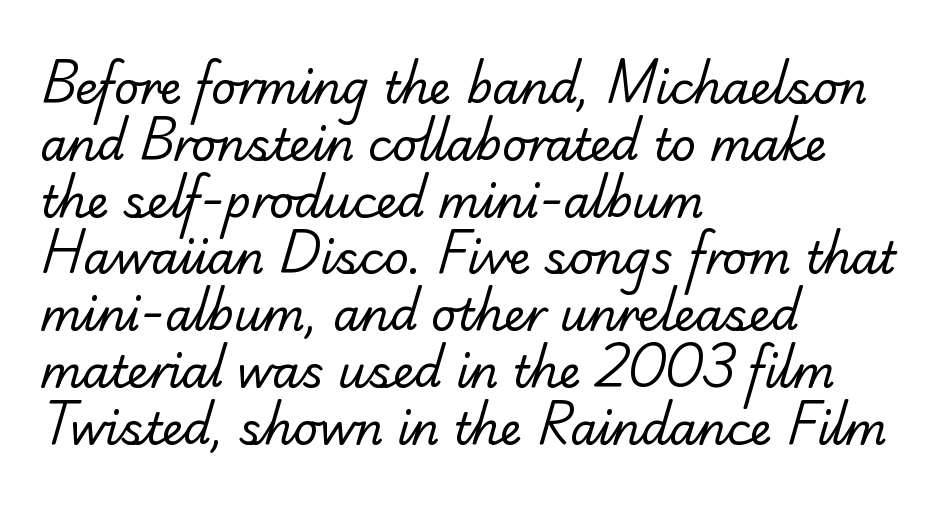
Q: Is the text bold? A: No.
Q: Is the typeface a serif or a sans-serif typeface? A: Serif.
Q: Is the text underlined? A: No.
Q: How is the paragraph aligned? A: Left-aligned.
Q: Is the spacing between letters normal or unusually wide? A: Normal.
Q: Is the spacing between lines tight, normal or loose? A: Normal.
Q: Width (condensed, normal, or wide)? A: Normal.
Q: Stroke contrast? A: Low.
Q: x-height? A: Small.
Q: Monospaced? A: No.
